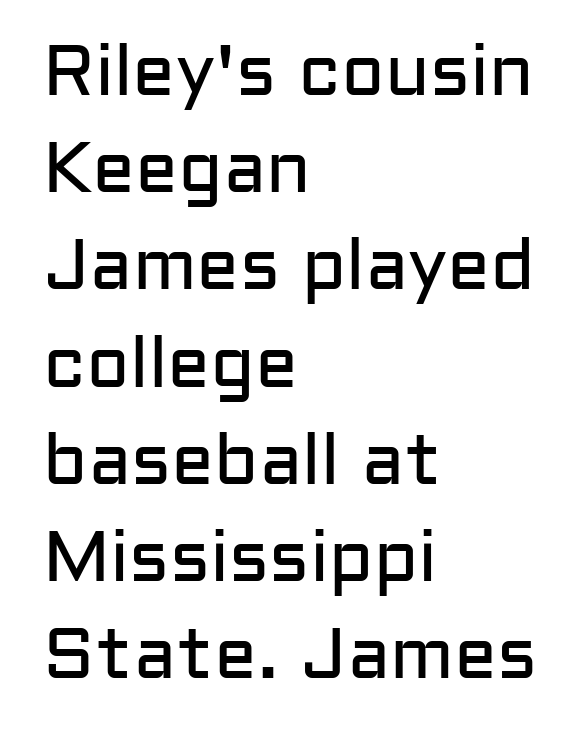
The image shows 72 px regular-weight sans-serif type, upright; set left-aligned, normal line spacing (1.35x), normal letter spacing, not underlined; low stroke contrast and a medium x-height.
